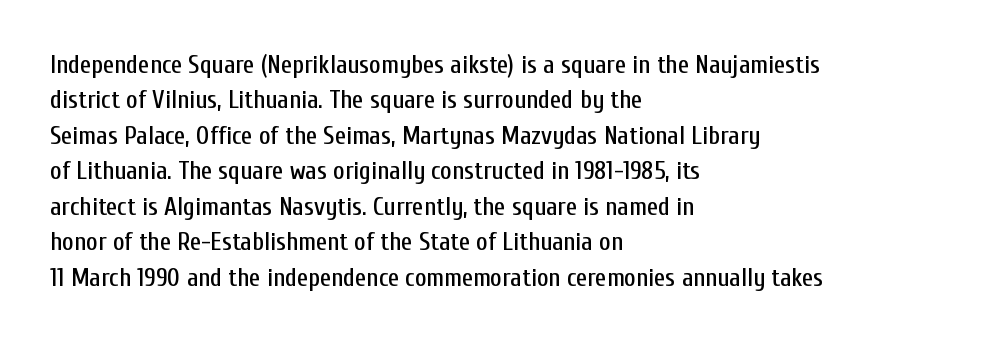
The image shows 25 px text type, upright; set left-aligned, normal line spacing (1.42x), normal letter spacing, not underlined.
